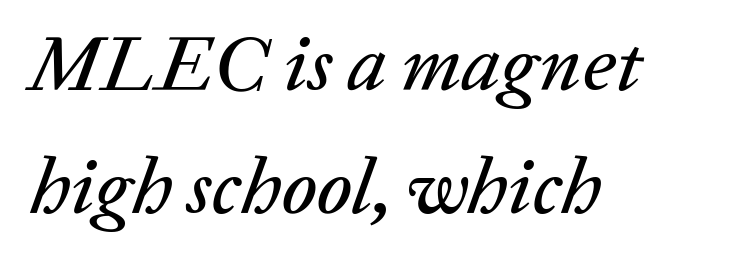
Q: Is the text italic (slanted)? A: Yes, it leans right by about 20 degrees.
Q: Is the text underlined? A: No.
Q: How is the paragraph aligned? A: Left-aligned.
Q: Is the spacing between letters normal or unusually wide? A: Normal.
Q: Is the spacing between lines tight, normal or loose? A: Normal.
Q: Width (condensed, normal, or wide)? A: Normal.
Q: Stroke contrast? A: Low.
Q: x-height? A: Medium.
Q: Monospaced? A: No.
